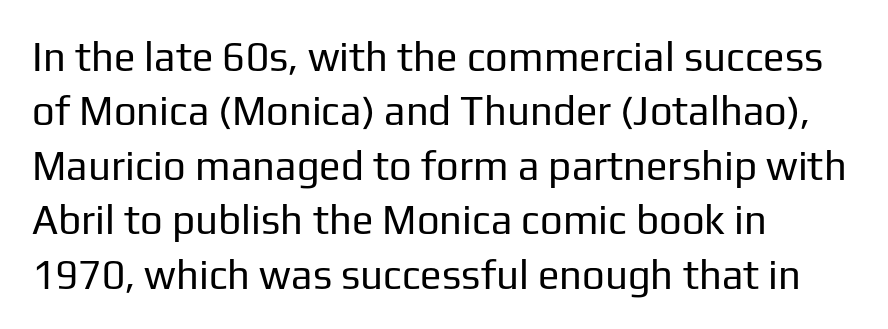
The lines sit at an ordinary, default distance from one another. The setting favours the left margin, as ordinary paragraphs usually do. Upright lettering throughout. Nothing unusual about the tracking: characters are spaced as the font intends. Here the designer chose a conventional face with non-uniform glyph widths.
